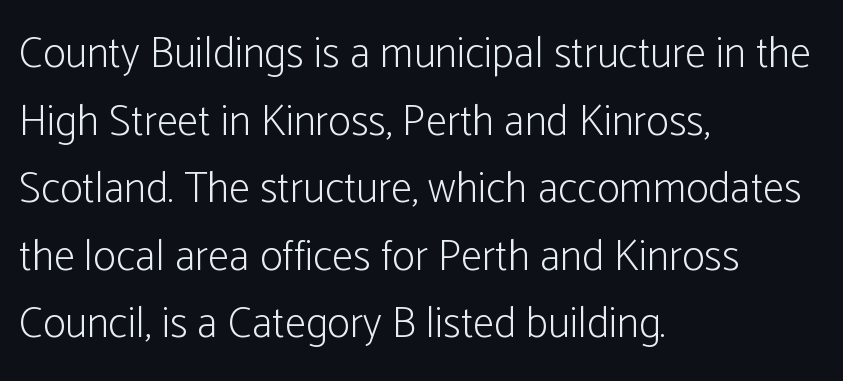
{"serif": "no", "italic": "no", "bold": "no", "weight": "light", "width": "condensed", "stroke_contrast": "low", "x_height": "medium", "monospaced": "no", "underline": "no", "align": "left", "line_spacing": "normal", "line_spacing_ratio": 1.57, "letter_spacing": "normal", "letter_spacing_em": 0.0, "glyph_px": 43}
